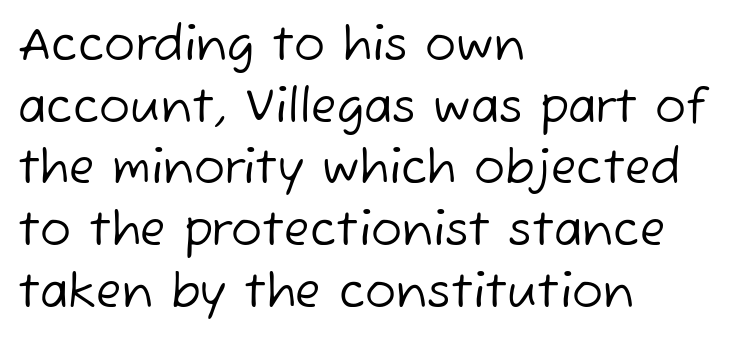
{"serif": "no", "bold": "no", "weight": "regular", "width": "normal", "stroke_contrast": "low", "x_height": "medium", "monospaced": "no", "underline": "no", "align": "left", "line_spacing": "normal", "line_spacing_ratio": 1.34, "letter_spacing": "normal", "letter_spacing_em": 0.0, "glyph_px": 46}
